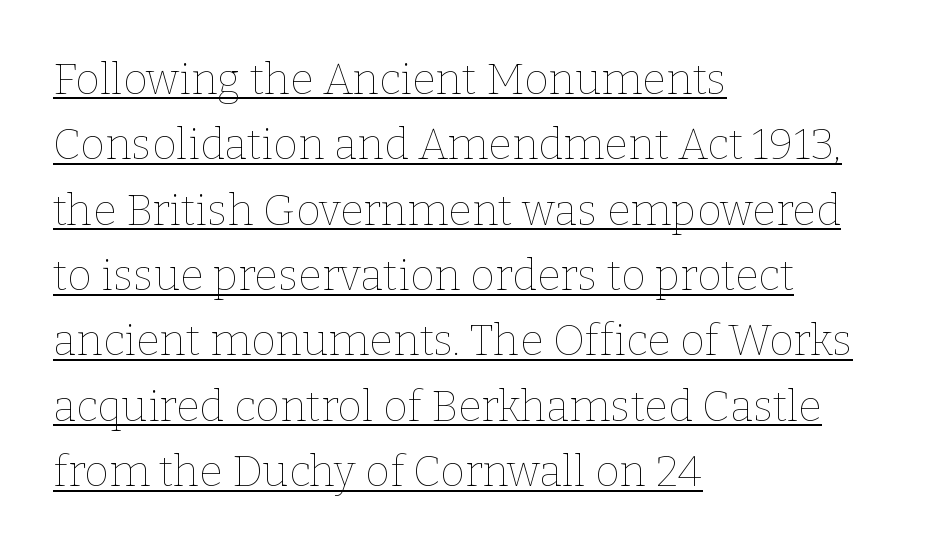
Q: Is the text bold? A: No.
Q: Is the text italic (slanted)? A: No, it is upright.
Q: Is the text underlined? A: Yes.
Q: How is the paragraph aligned? A: Left-aligned.
Q: Is the spacing between letters normal or unusually wide? A: Normal.
Q: Is the spacing between lines tight, normal or loose? A: Normal.
Q: Width (condensed, normal, or wide)? A: Normal.
Q: Stroke contrast? A: Low.
Q: x-height? A: Medium.
Q: Monospaced? A: No.
